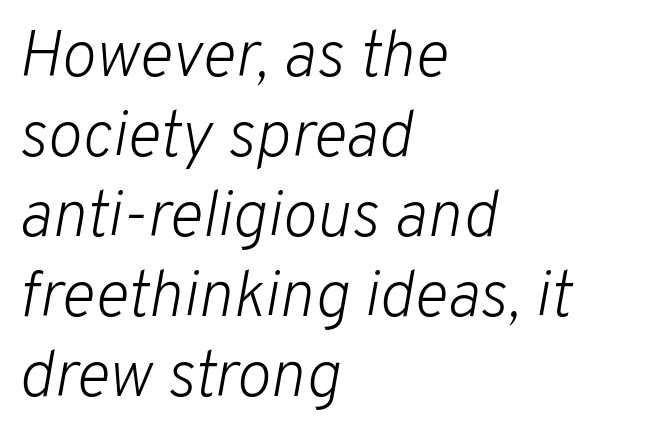
Q: Is the text bold? A: No.
Q: Is the text italic (slanted)? A: Yes, it leans right by about 10 degrees.
Q: Is the text underlined? A: No.
Q: How is the paragraph aligned? A: Left-aligned.
Q: Is the spacing between letters normal or unusually wide? A: Normal.
Q: Width (condensed, normal, or wide)? A: Normal.
Q: Stroke contrast? A: Low.
Q: x-height? A: Medium.
Q: Monospaced? A: No.
